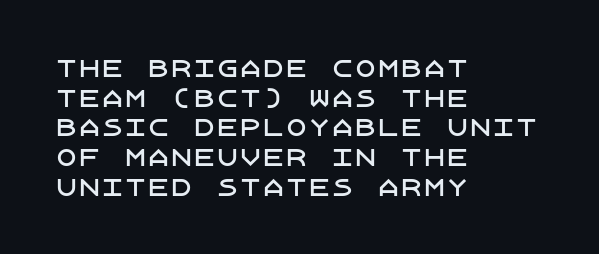
{"italic": "no", "underline": "no", "align": "left", "line_spacing": "normal", "line_spacing_ratio": 1.29, "letter_spacing": "normal", "letter_spacing_em": 0.0, "glyph_px": 23}
